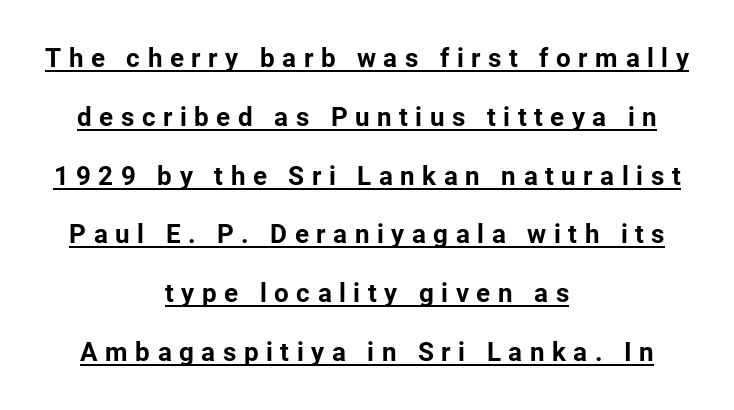
The image shows 26 px bold type, upright; set centered, loose line spacing (2.26x), unusually wide letter spacing (+0.29 em), underlined.
